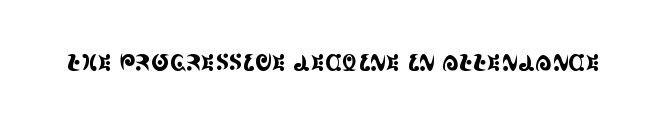
{"italic": "no", "underline": "no", "letter_spacing": "normal", "letter_spacing_em": 0.0, "glyph_px": 22}
